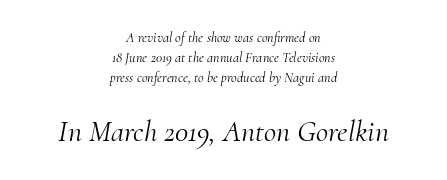
Interline gaps are of average width in this sample. The typeface has the unassuming heft of standard copy or less. Slant detected: the letters are inclined. These lines are composed in type with serifs.
